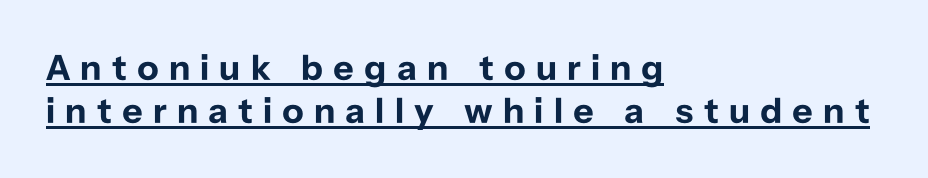
{"serif": "no", "italic": "no", "bold": "yes", "weight": "bold", "width": "normal", "stroke_contrast": "low", "x_height": "medium", "monospaced": "no", "underline": "yes", "align": "left", "line_spacing_ratio": 1.19, "letter_spacing": "wide", "letter_spacing_em": 0.28, "glyph_px": 36}
